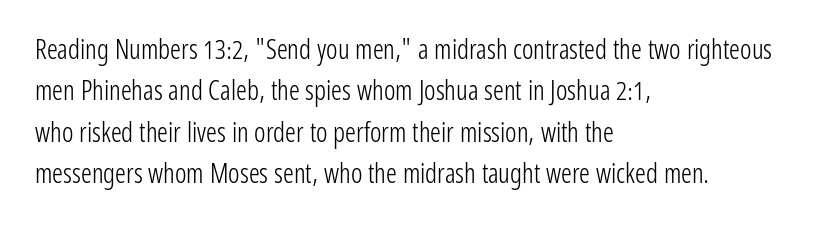
{"italic": "no", "bold": "no", "underline": "no", "align": "left", "line_spacing": "normal", "line_spacing_ratio": 1.53, "letter_spacing": "normal", "letter_spacing_em": 0.0, "glyph_px": 27}
